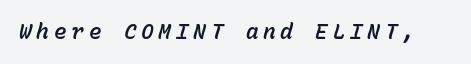
The image shows 21 px text type, italic (leaning right); set unusually wide letter spacing (+0.23 em), not underlined.
